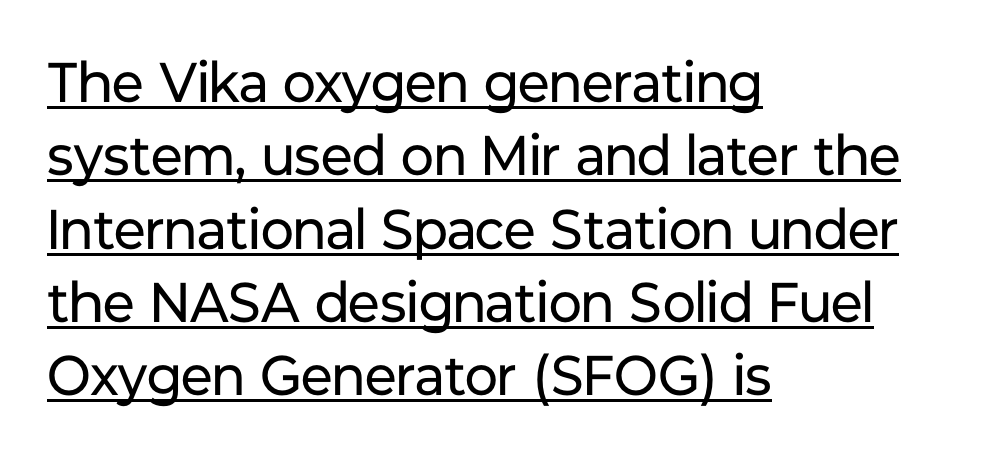
Q: Is the text bold? A: No.
Q: Is the text italic (slanted)? A: No, it is upright.
Q: Is the typeface a serif or a sans-serif typeface? A: Sans-serif.
Q: Is the text underlined? A: Yes.
Q: How is the paragraph aligned? A: Left-aligned.
Q: Is the spacing between letters normal or unusually wide? A: Normal.
Q: Is the spacing between lines tight, normal or loose? A: Normal.
Q: Width (condensed, normal, or wide)? A: Normal.
Q: Stroke contrast? A: Low.
Q: x-height? A: Medium.
Q: Monospaced? A: No.
